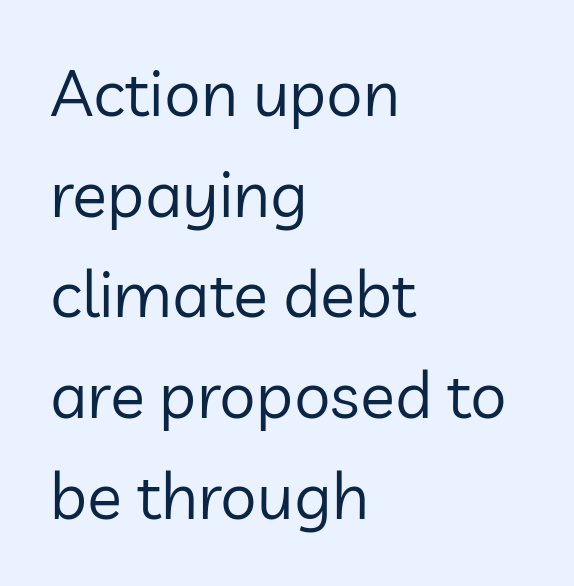
{"serif": "no", "italic": "no", "bold": "no", "weight": "regular", "width": "normal", "stroke_contrast": "low", "x_height": "medium", "monospaced": "no", "underline": "no", "align": "left", "line_spacing": "normal", "line_spacing_ratio": 1.55, "letter_spacing": "normal", "letter_spacing_em": 0.0, "glyph_px": 65}
